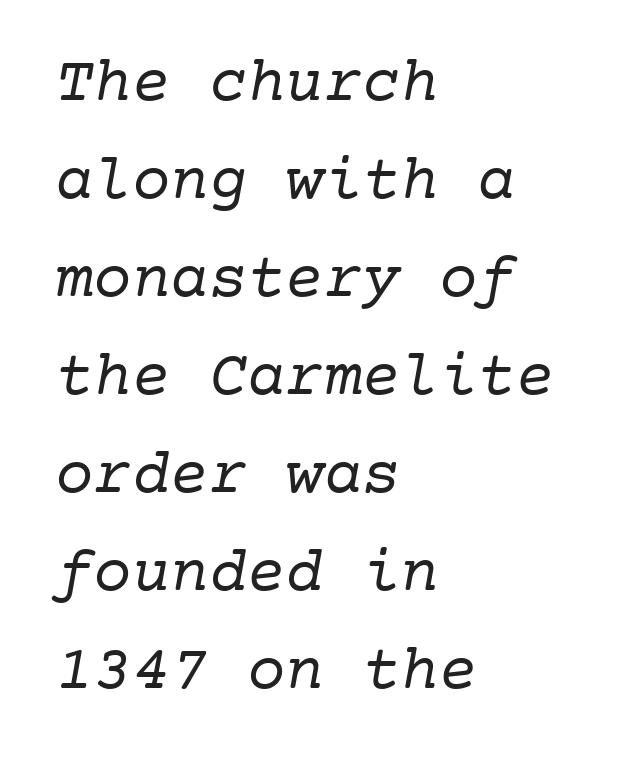
The image shows 64 px regular-weight serif type, monospaced; set left-aligned, normal line spacing (1.53x), normal letter spacing, not underlined; low stroke contrast and a medium x-height.
